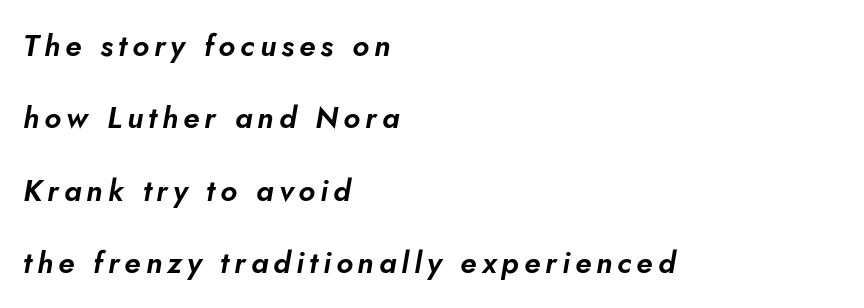
{"italic": "yes", "lean": "right", "slant_degrees": 5, "width": "normal", "stroke_contrast": "low", "x_height": "small", "monospaced": "no", "underline": "no", "align": "left", "line_spacing": "loose", "line_spacing_ratio": 2.41, "glyph_px": 30}
